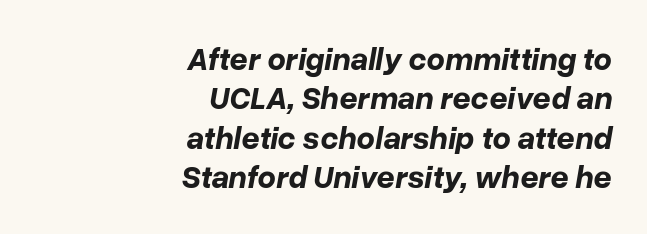
Q: Is the text bold? A: Yes.
Q: Is the text italic (slanted)? A: Yes, it leans right by about 10 degrees.
Q: Is the text underlined? A: No.
Q: How is the paragraph aligned? A: Right-aligned.
Q: Is the spacing between letters normal or unusually wide? A: Normal.
Q: Width (condensed, normal, or wide)? A: Normal.
Q: Stroke contrast? A: Low.
Q: x-height? A: Medium.
Q: Monospaced? A: No.
